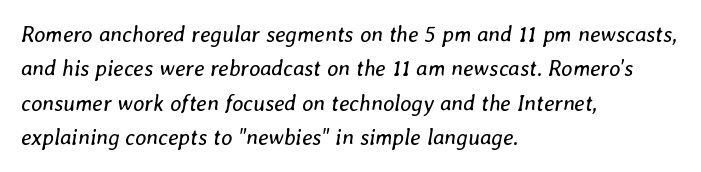
Quick note: underline off. If you measured baseline to baseline, you'd find a middling distance. The letters look calm and open, with moderate or lighter stems. The lettering tilts uniformly, giving the passage an italic look. Compared with a centered layout, this one pins lines to the left instead. Nothing unusual about the tracking: characters are spaced as the font intends.
